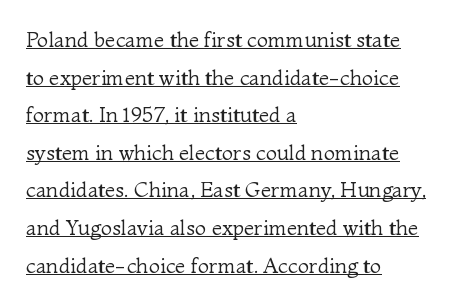
{"italic": "no", "bold": "no", "underline": "yes", "align": "left", "line_spacing_ratio": 1.79, "letter_spacing": "normal", "letter_spacing_em": 0.0, "glyph_px": 21}
